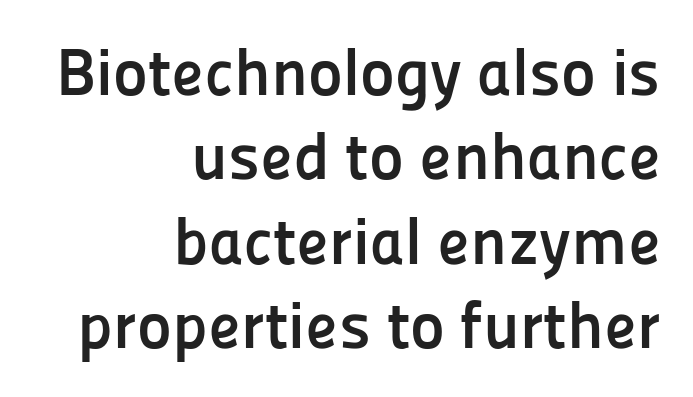
{"serif": "no", "italic": "no", "bold": "yes", "weight": "semibold", "width": "normal", "stroke_contrast": "low", "x_height": "medium", "monospaced": "no", "underline": "no", "align": "right", "line_spacing": "normal", "line_spacing_ratio": 1.28, "letter_spacing": "normal", "letter_spacing_em": 0.0, "glyph_px": 66}
